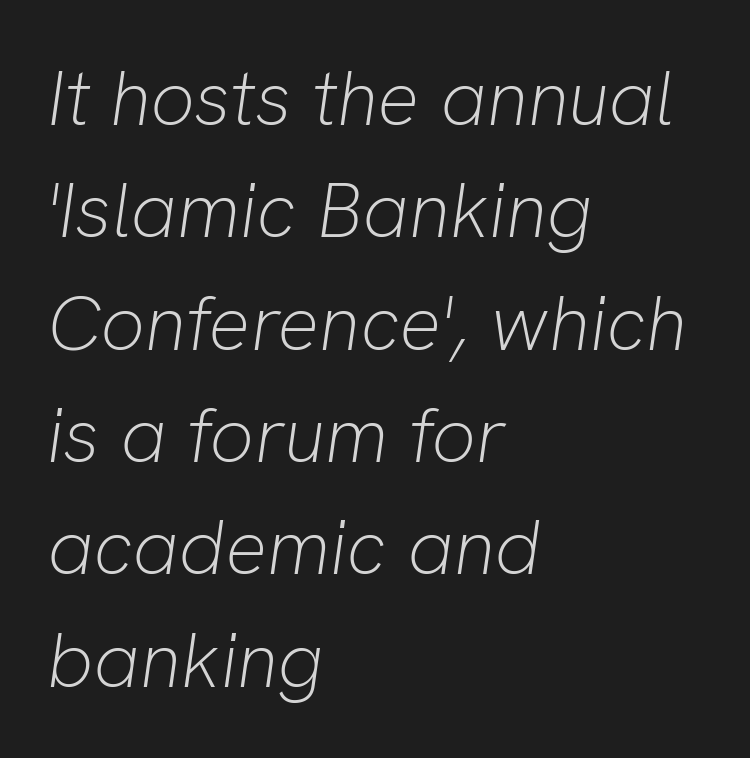
{"italic": "yes", "lean": "right", "slant_degrees": 8, "bold": "no", "weight": "light", "width": "normal", "stroke_contrast": "low", "x_height": "medium", "monospaced": "no", "underline": "no", "align": "left", "line_spacing": "normal", "line_spacing_ratio": 1.44, "letter_spacing": "normal", "letter_spacing_em": 0.0, "glyph_px": 78}
